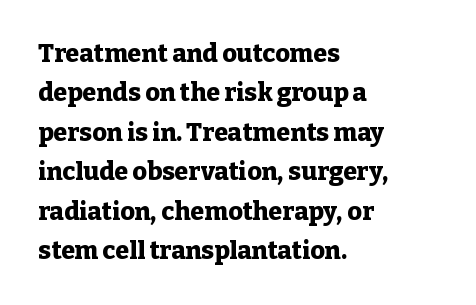
{"italic": "no", "bold": "yes", "underline": "no", "align": "left", "line_spacing": "normal", "line_spacing_ratio": 1.58, "letter_spacing": "normal", "letter_spacing_em": 0.0, "glyph_px": 25}
